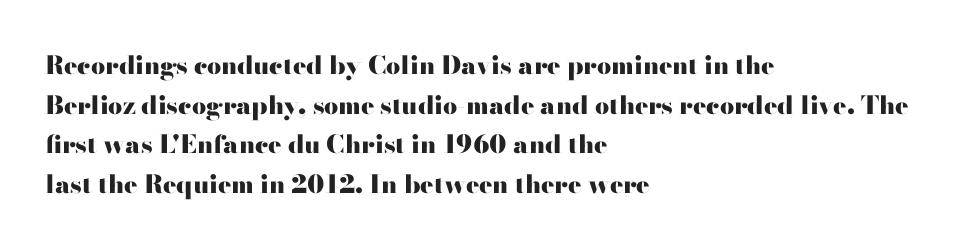
The image shows 25 px bold type, upright; set left-aligned, normal line spacing (1.59x), normal letter spacing, not underlined.
